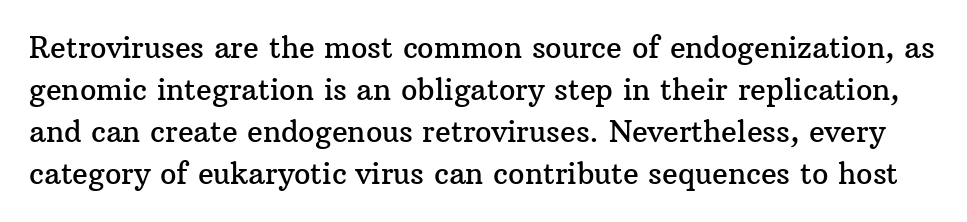
The passage shown is typeset with a serif family. Normally led — the rows are evenly, conventionally spaced. Words appear dense and cohesive because spacing is normal. Nobody drew a line under any word here. Think of a printed novel: that variable character pitch is what you see here.
